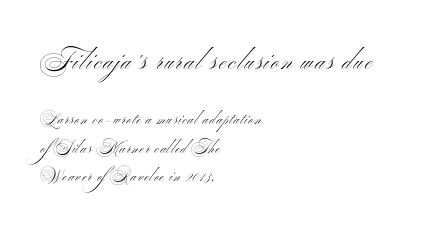
The image shows 24 px text type; set left-aligned, loose line spacing (2.01x), not underlined; the first (top) block is 1.71x larger.
